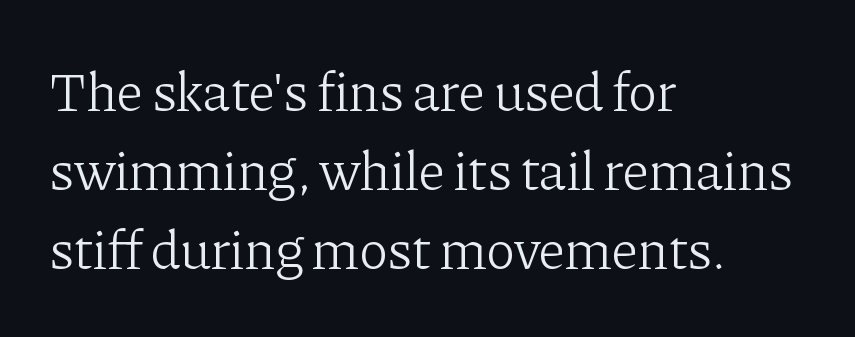
{"serif": "yes", "italic": "no", "bold": "no", "weight": "light", "width": "normal", "stroke_contrast": "low", "x_height": "medium", "monospaced": "no", "underline": "no", "align": "left", "line_spacing": "normal", "line_spacing_ratio": 1.44, "letter_spacing": "normal", "letter_spacing_em": 0.0, "glyph_px": 55}
